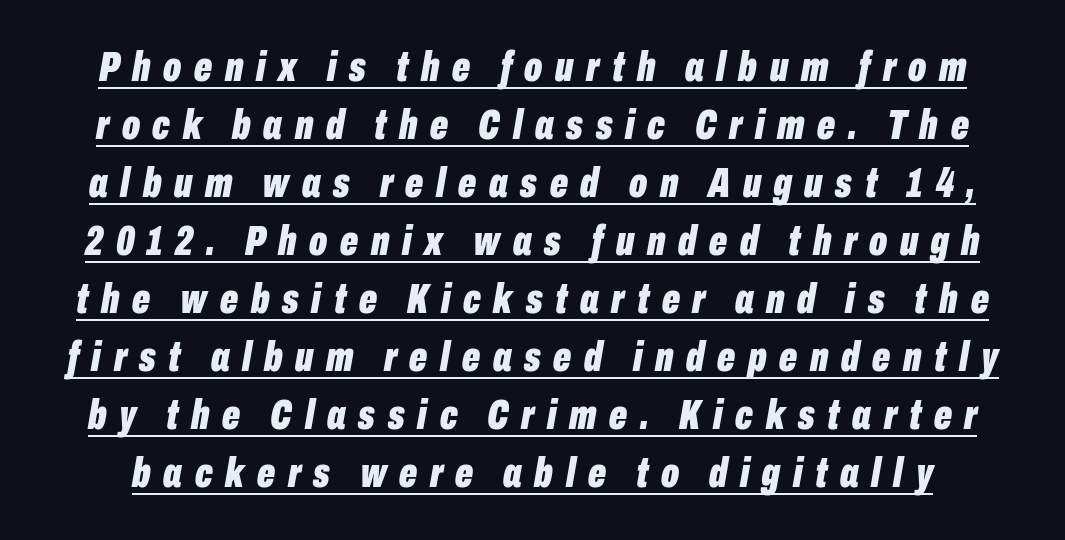
The typography opts for an oblique posture over an upright one. The rendering inserts visible extra space after every character. The string is rendered with underlining switched on. Do the characters align in a grid? No, the font is proportional. The lines sit at an ordinary, default distance from one another. Chunky letters — that's bold for sure.
